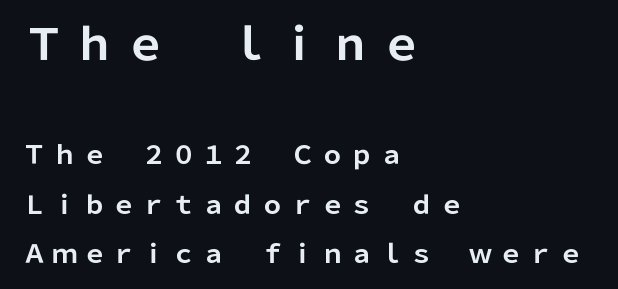
The face used here appears at its bigger size in the upper chunk. The passage shown stacks its lines with a broad gap. The rendering uses natural spacing where letterforms have individual widths. This is sans-serif lettering, the kind often seen on screens and signage.
